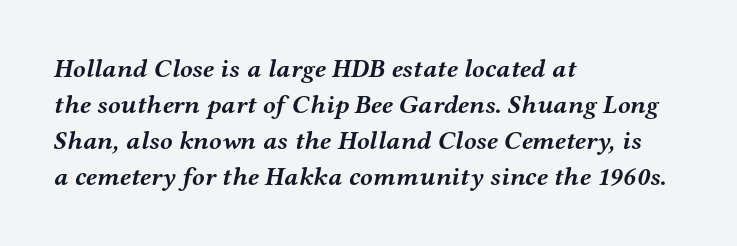
Q: Is the text bold? A: Yes.
Q: Is the text italic (slanted)? A: Yes, it leans right by about 12 degrees.
Q: Is the text underlined? A: No.
Q: How is the paragraph aligned? A: Left-aligned.
Q: Is the spacing between letters normal or unusually wide? A: Normal.
Q: Is the spacing between lines tight, normal or loose? A: Normal.
